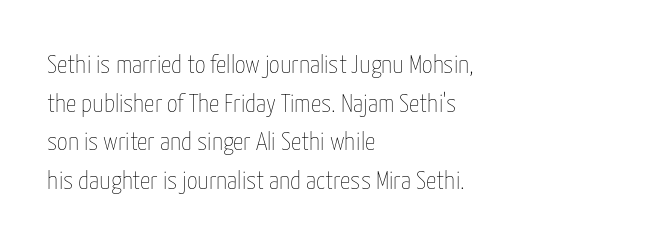
The image shows 26 px text type, upright; set left-aligned, normal line spacing (1.49x), normal letter spacing, not underlined.
